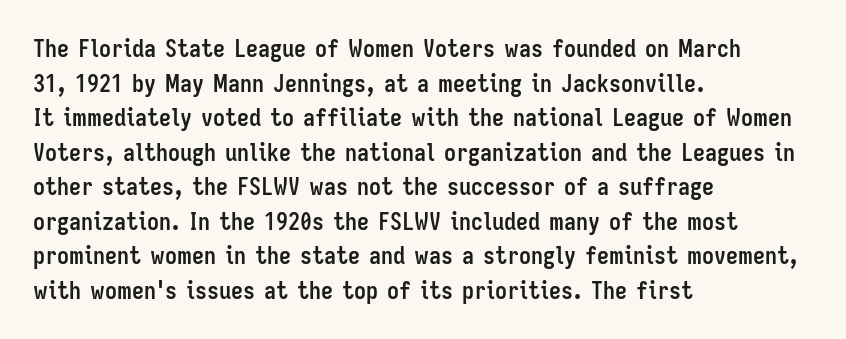
Rule under the text: the space is simply empty. Nothing unusual about the tracking: characters are spaced as the font intends. Leading: standard. This sample uses an upright cut, with every glyph sitting square on the baseline. Set as a true bold cut, around the 700 mark. Line beginnings align vertically; line endings do not.
